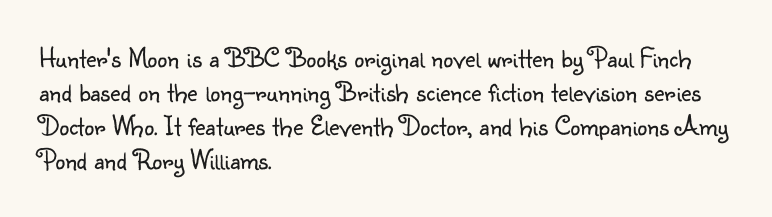
The image shows 28 px light sans-serif type, upright; set left-aligned, line spacing 1.21x, normal letter spacing, not underlined; low stroke contrast and a small x-height.
